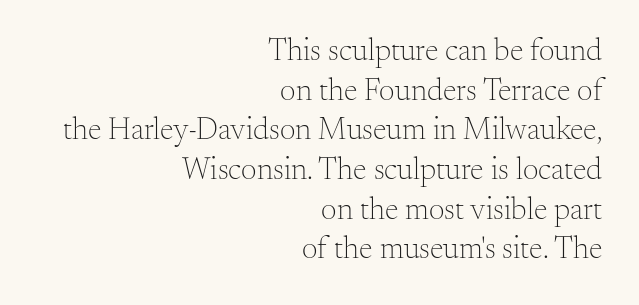
Q: Is the text bold? A: No.
Q: Is the text italic (slanted)? A: No, it is upright.
Q: Is the typeface a serif or a sans-serif typeface? A: Serif.
Q: Is the text underlined? A: No.
Q: How is the paragraph aligned? A: Right-aligned.
Q: Is the spacing between letters normal or unusually wide? A: Normal.
Q: Is the spacing between lines tight, normal or loose? A: Normal.
Q: Width (condensed, normal, or wide)? A: Normal.
Q: Stroke contrast? A: Medium.
Q: x-height? A: Small.
Q: Monospaced? A: No.
